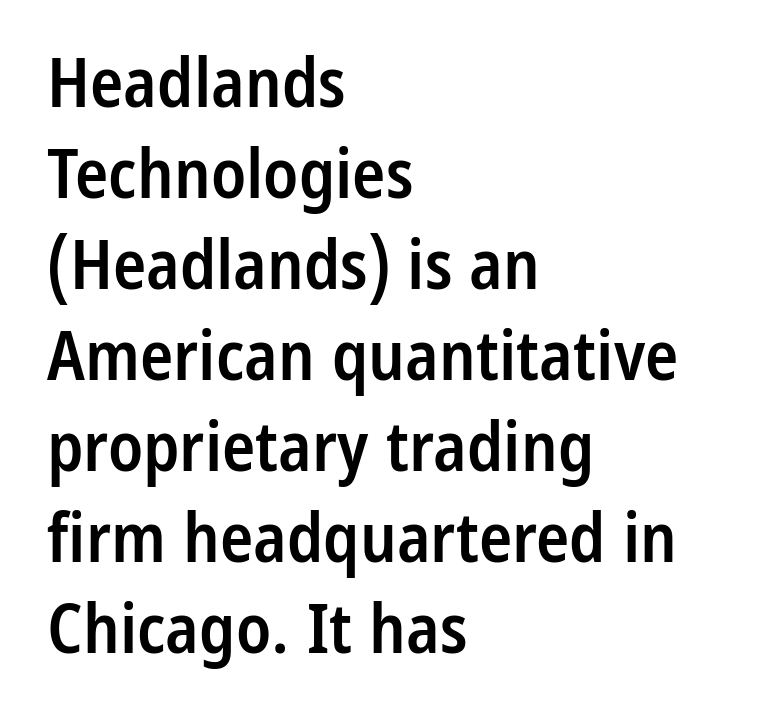
The passage shown is not underscored anywhere. Leftover space on each line is placed entirely after the last word. The font family rendered here belongs to the sans-serif group. A fair bit of extra ink — the face is semibold, not bold. When letters stand straight like this, we call the style roman or upright.
